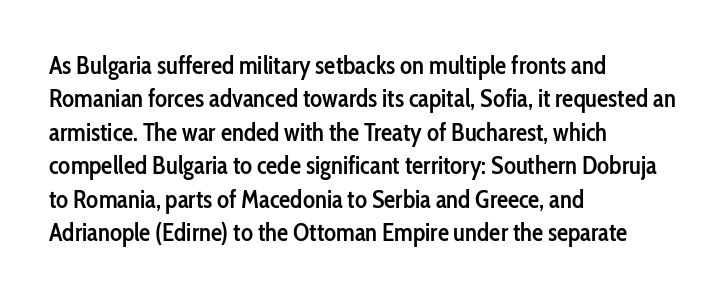
{"italic": "no", "bold": "semi", "underline": "no", "align": "left", "line_spacing": "normal", "line_spacing_ratio": 1.34, "letter_spacing": "normal", "letter_spacing_em": 0.0, "glyph_px": 25}
